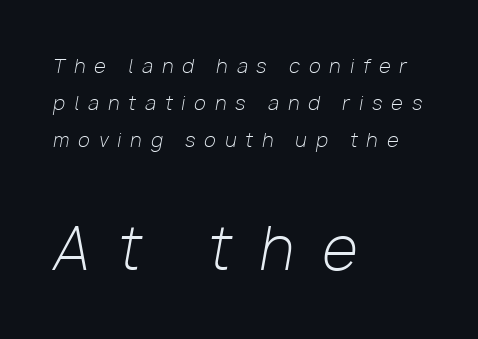
The image shows 58 px light type, italic (leaning right); set left-aligned, loose line spacing (1.95x), unusually wide letter spacing (+0.48 em), not underlined; the second (bottom) block is 3.05x larger; low stroke contrast and a medium x-height.
